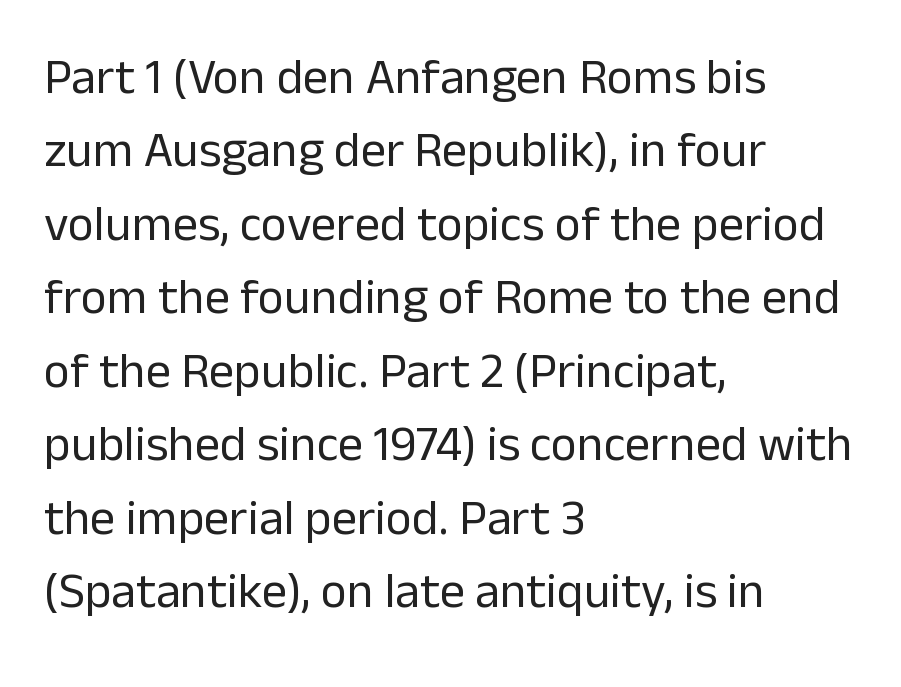
The image shows 50 px regular-weight sans-serif type, upright; set left-aligned, normal line spacing (1.47x), normal letter spacing, not underlined; low stroke contrast and a medium x-height.
